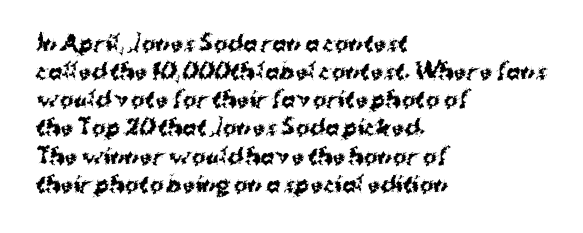
Q: Is the text bold? A: Yes.
Q: Is the text italic (slanted)? A: Yes.
Q: Is the text underlined? A: No.
Q: How is the paragraph aligned? A: Left-aligned.
Q: Is the spacing between letters normal or unusually wide? A: Normal.
Q: Is the spacing between lines tight, normal or loose? A: Normal.
